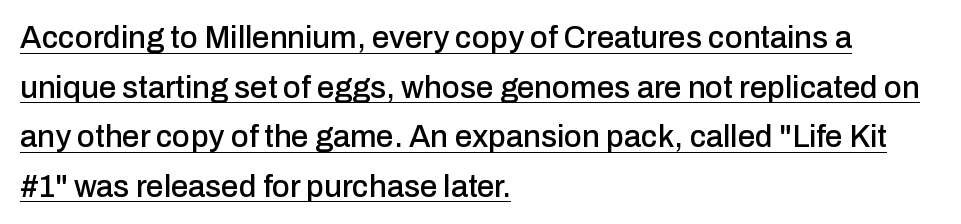
The image shows 31 px sans-serif type, upright; set left-aligned, normal line spacing (1.6x), normal letter spacing, underlined; low stroke contrast and a medium x-height.
